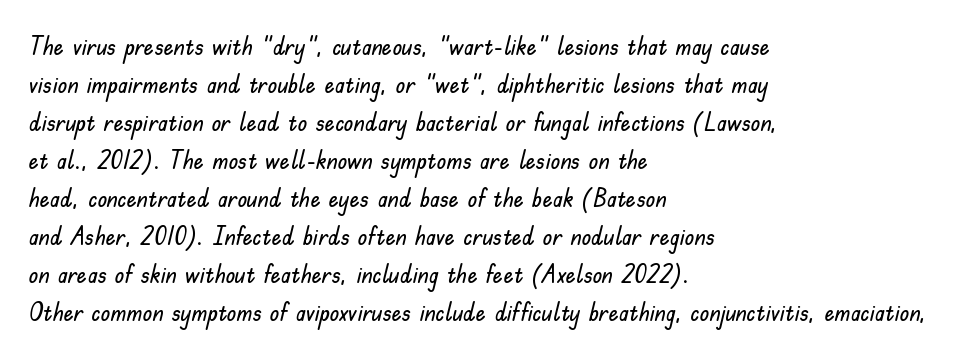
{"underline": "no", "align": "left", "line_spacing": "normal", "line_spacing_ratio": 1.52, "letter_spacing": "normal", "letter_spacing_em": 0.0, "glyph_px": 25}
